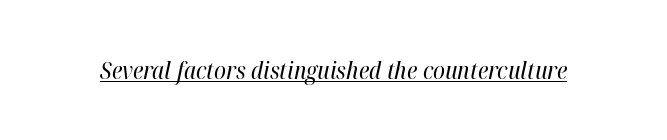
In terms of letterspacing, this is plain default setting. The strokes are not fattened; the text isn't bold. Underlined type. Slant detected: the letters are inclined.
